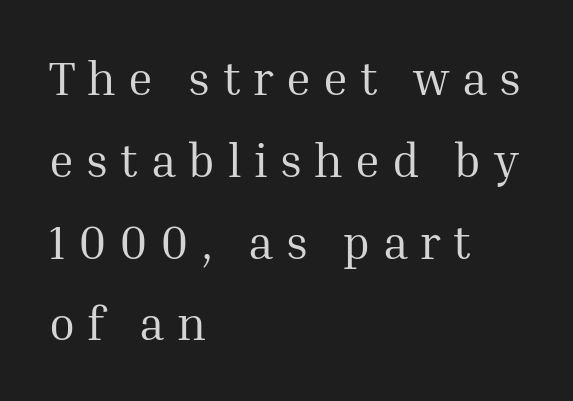
{"serif": "yes", "italic": "no", "bold": "no", "weight": "regular", "width": "normal", "stroke_contrast": "medium", "x_height": "medium", "monospaced": "no", "underline": "no", "align": "left", "line_spacing_ratio": 1.74, "letter_spacing": "wide", "letter_spacing_em": 0.26, "glyph_px": 47}
